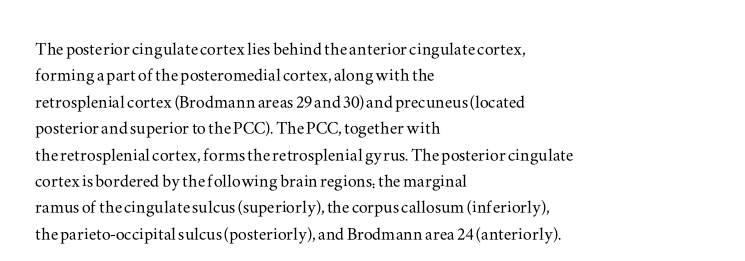
This rendering features lettering with no underline. Horizontal alignment here is leftward, the default for most running prose. These lines keep a tight, regular rhythm from letter to letter. A typesetter would mark this as roman, not italic.
